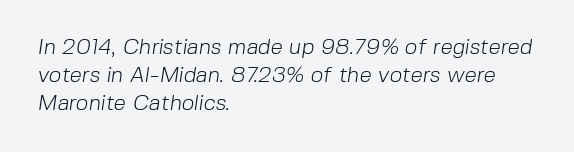
Standard letterfit; no display-style spreading of the glyphs. The leading is moderate, giving the passage an even texture. Rule under the text: the space is simply empty. Alignment: flush left. Weight class: somewhere from thin through regular.
